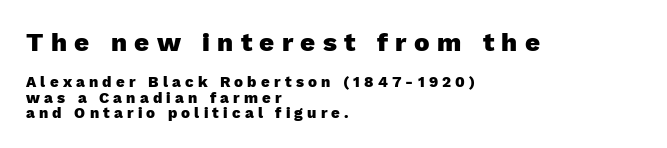
The image shows 26 px bold type, upright; set left-aligned, tight line spacing (1.02x), unusually wide letter spacing (+0.28 em), not underlined; the first (top) block is 1.73x larger.
